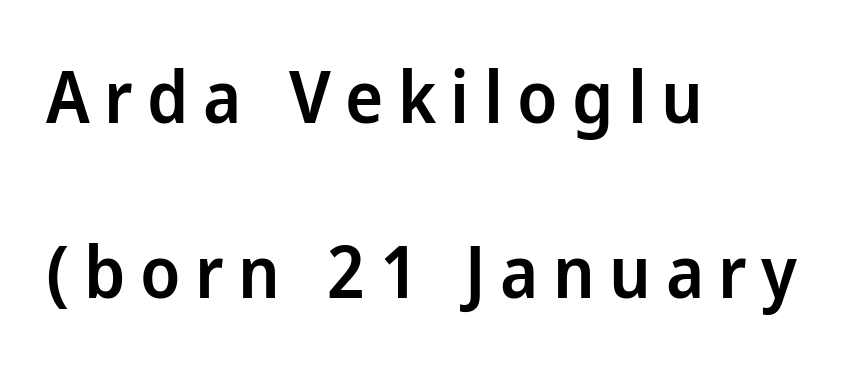
{"serif": "no", "italic": "no", "bold": "semi", "weight": "semibold", "width": "normal", "stroke_contrast": "low", "x_height": "medium", "monospaced": "no", "underline": "no", "align": "left", "line_spacing": "loose", "line_spacing_ratio": 2.43, "letter_spacing": "wide", "letter_spacing_em": 0.2, "glyph_px": 72}
